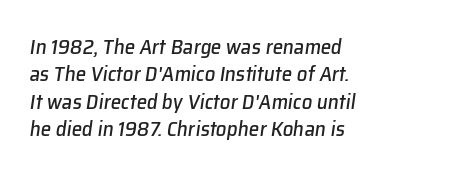
Rule under the text: the space is simply empty. The leading is moderate, giving the passage an even texture. Tracking value appears to be zero — textbook default spacing. Emphasis-style slanted type is in use.
